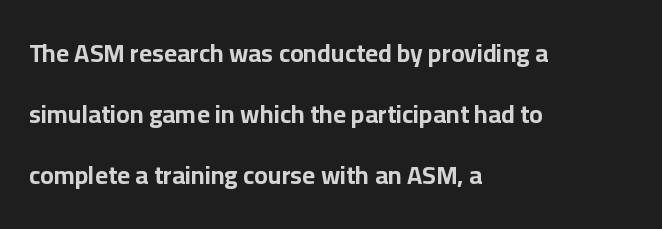
The image shows 25 px bold type, upright; set left-aligned, loose line spacing (2.45x), normal letter spacing, not underlined.
